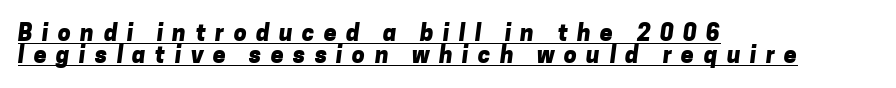
Caption: multi-line text, flush left, ragged right. The face used here has the dense, thick strokes of a bold. The lettering is marked with a stroke running underneath it. Leading: reduced.
